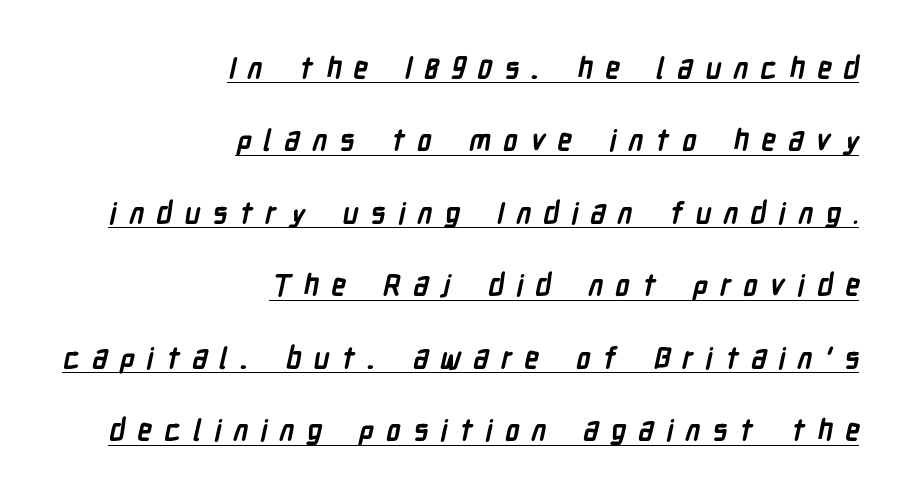
Q: Is the text bold? A: Yes.
Q: Is the typeface a serif or a sans-serif typeface? A: Sans-serif.
Q: Is the text underlined? A: Yes.
Q: How is the paragraph aligned? A: Right-aligned.
Q: Is the spacing between letters normal or unusually wide? A: Unusually wide.
Q: Is the spacing between lines tight, normal or loose? A: Loose.
Q: Width (condensed, normal, or wide)? A: Condensed.
Q: Stroke contrast? A: Low.
Q: x-height? A: Medium.
Q: Monospaced? A: No.
